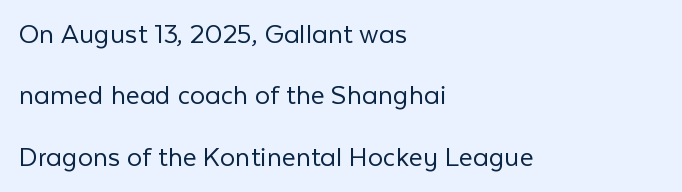
The letters carry no serifs — their stems end cleanly without finishing strokes. Each stroke keeps to a modest, everyday thickness or less. The passage shown stacks its lines with a broad gap. Is this a fixed-width face? No — the glyphs have proportional, varying widths. The words here are not underlined.
